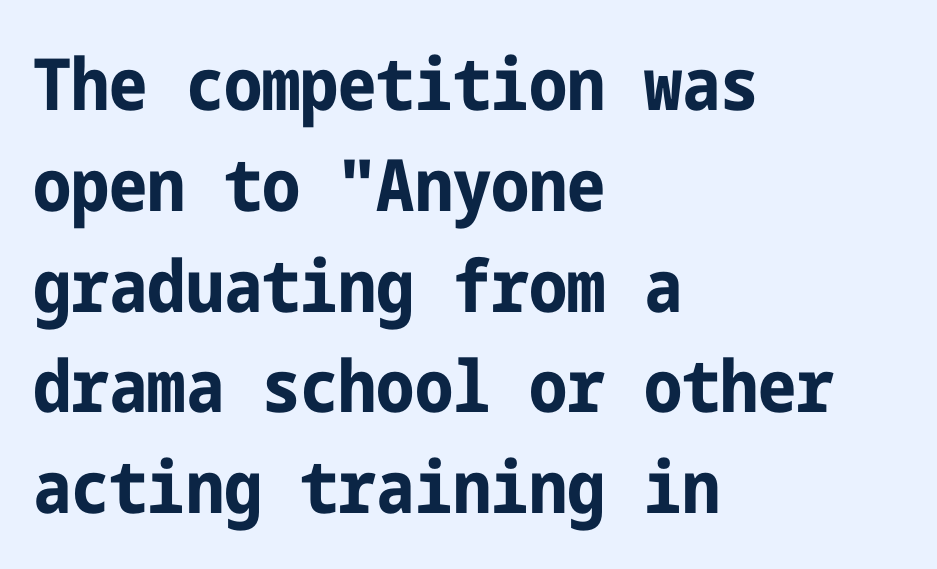
Heavy, bold letterforms. Style check: upright. Grotesque or geometric, the face here clearly has no serifs. Compared with a centered layout, this one pins lines to the left instead. Honestly, the row spacing looks completely unremarkable.
